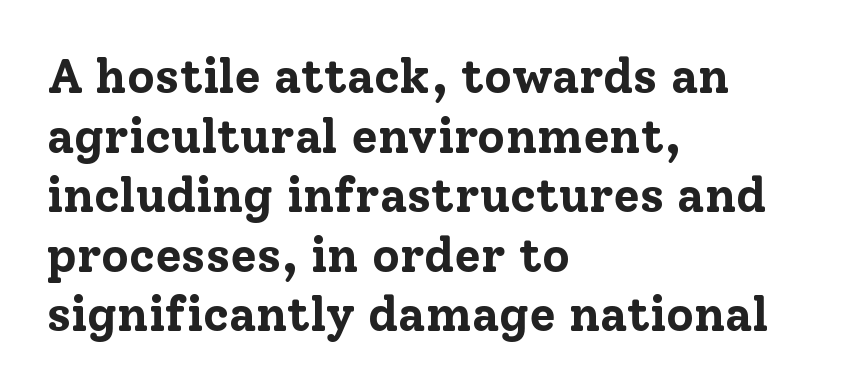
The image shows 48 px bold serif type, upright; set left-aligned, line spacing 1.24x, normal letter spacing, not underlined; low stroke contrast and a medium x-height.
